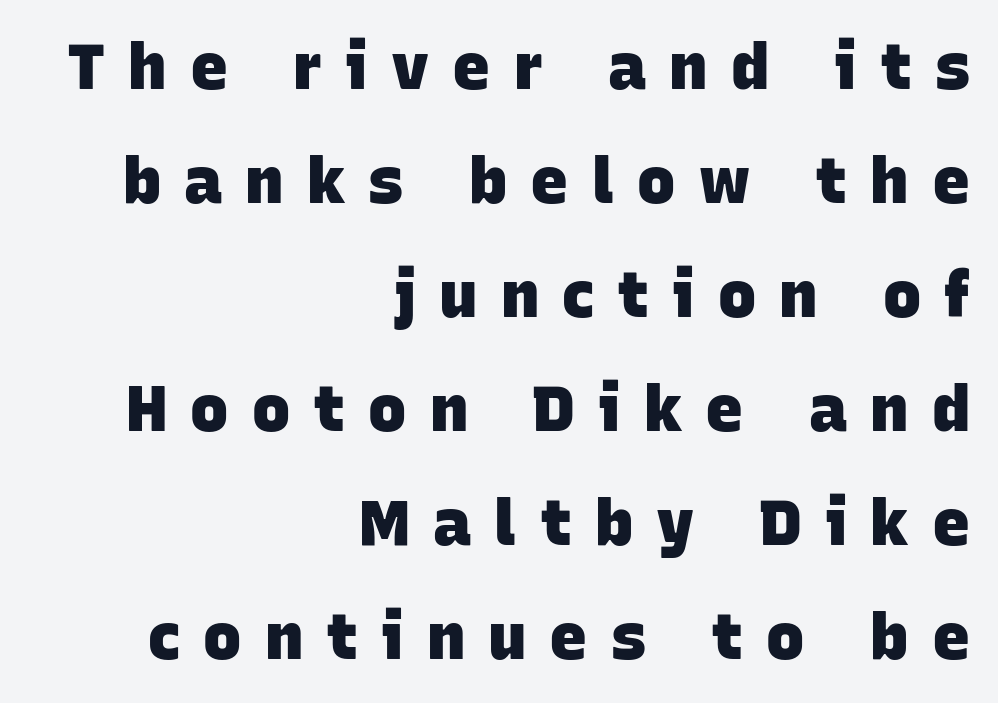
Think of a printed novel: that variable character pitch is what you see here. The paragraph has a hard right edge and a soft left edge. What stands out about the letter spacing? Its width — letters are far apart. On the weight axis this lands at bold, roughly 700. This rendering features lettering with no underline. Nope, no serifs anywhere on these letters.
